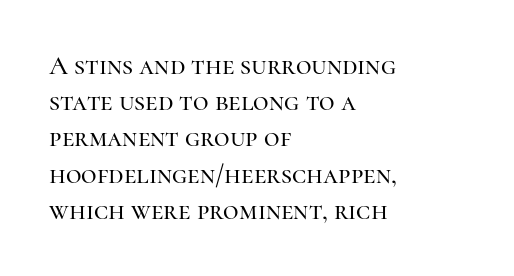
A normal amount of white space separates one row of letters from the next. Rendered with straight, roman letterforms. Rule under the text: the space is simply empty. Glyph-to-glyph distance matches everyday printed text. Horizontal alignment here is leftward, the default for most running prose.
